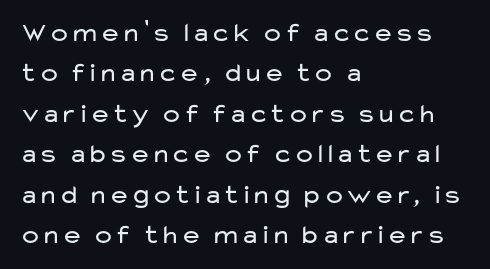
The image shows 27 px text type, upright; set left-aligned, normal line spacing (1.5x), normal letter spacing, not underlined.
